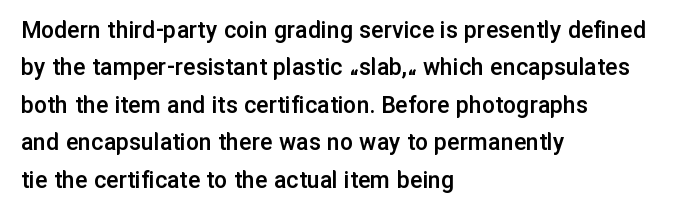
Q: Is the text bold? A: Semi-bold.
Q: Is the text italic (slanted)? A: No, it is upright.
Q: Is the text underlined? A: No.
Q: How is the paragraph aligned? A: Left-aligned.
Q: Is the spacing between letters normal or unusually wide? A: Normal.
Q: Is the spacing between lines tight, normal or loose? A: Normal.
